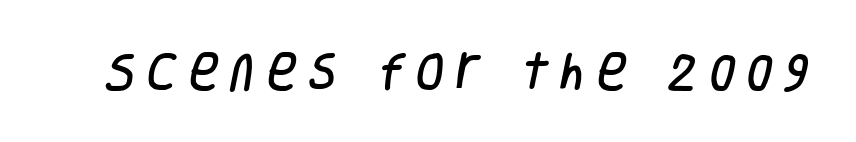
Q: Is the typeface a serif or a sans-serif typeface? A: Sans-serif.
Q: Is the text underlined? A: No.
Q: Is the spacing between letters normal or unusually wide? A: Unusually wide.
Q: Width (condensed, normal, or wide)? A: Condensed.
Q: Stroke contrast? A: Low.
Q: x-height? A: Large.
Q: Monospaced? A: No.
